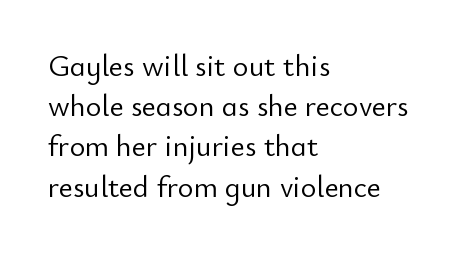
Q: Is the text bold? A: No.
Q: Is the text italic (slanted)? A: No, it is upright.
Q: Is the typeface a serif or a sans-serif typeface? A: Sans-serif.
Q: Is the text underlined? A: No.
Q: How is the paragraph aligned? A: Left-aligned.
Q: Is the spacing between letters normal or unusually wide? A: Normal.
Q: Is the spacing between lines tight, normal or loose? A: Normal.
Q: Width (condensed, normal, or wide)? A: Normal.
Q: Stroke contrast? A: Low.
Q: x-height? A: Small.
Q: Monospaced? A: No.
